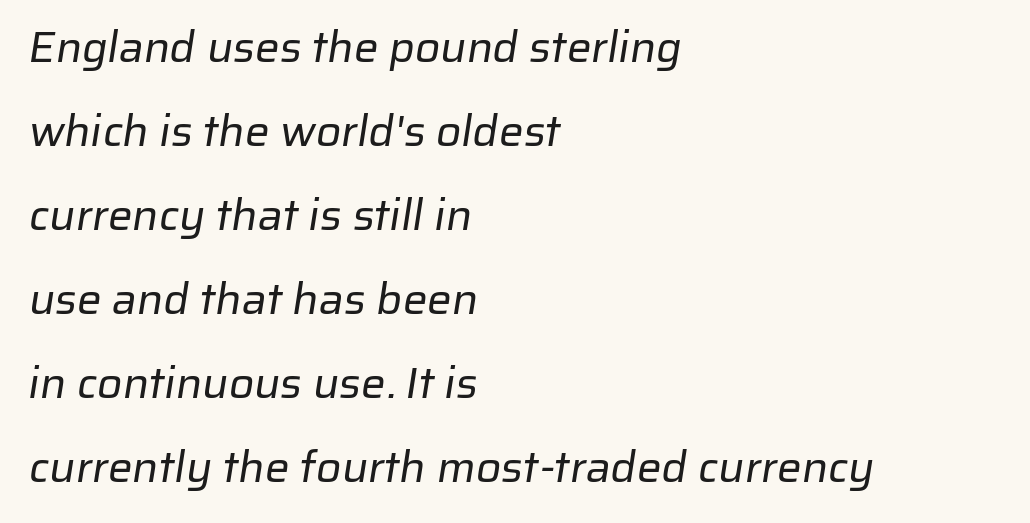
Q: Is the text bold? A: No.
Q: Is the typeface a serif or a sans-serif typeface? A: Sans-serif.
Q: Is the text underlined? A: No.
Q: How is the paragraph aligned? A: Left-aligned.
Q: Is the spacing between letters normal or unusually wide? A: Normal.
Q: Is the spacing between lines tight, normal or loose? A: Loose.
Q: Width (condensed, normal, or wide)? A: Normal.
Q: Stroke contrast? A: Low.
Q: x-height? A: Medium.
Q: Monospaced? A: No.
